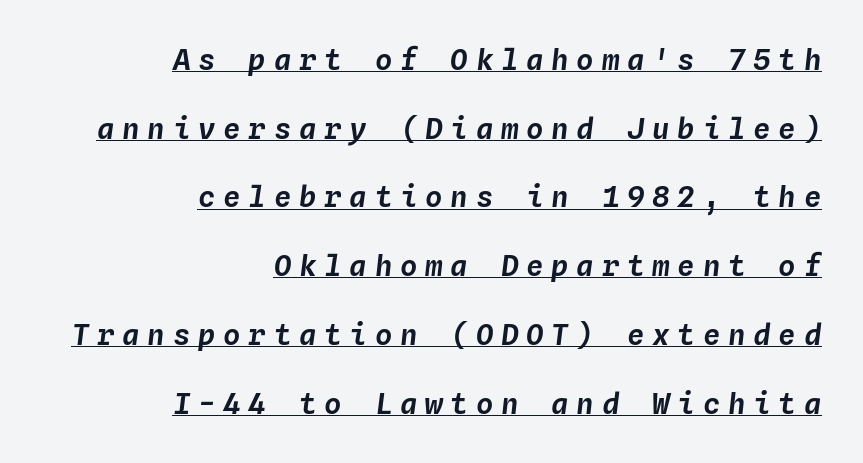
The image shows 29 px text type, italic (leaning right), monospaced; set right-aligned, loose line spacing (2.37x), unusually wide letter spacing (+0.27 em), underlined; low stroke contrast and a medium x-height.
